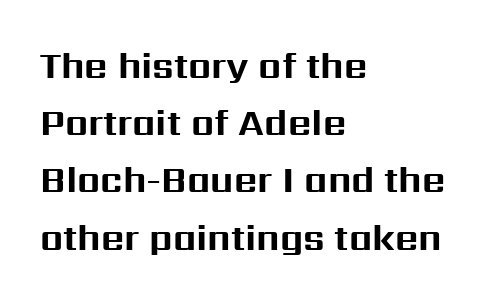
The image shows 36 px bold sans-serif type, upright; set left-aligned, normal line spacing (1.59x), normal letter spacing, not underlined; medium stroke contrast and a medium x-height.
